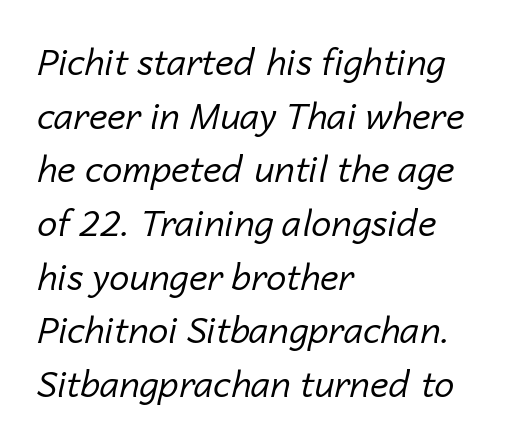
Casual observation: everything's shoved over to the left. Proportional: the letters do not fall into vertical columns. The rendering applies a slant to the glyphs. Standard letterfit; no display-style spreading of the glyphs. Lines of text with bare space underneath. The font sits on the lighter half of the weight spectrum, regular included.
